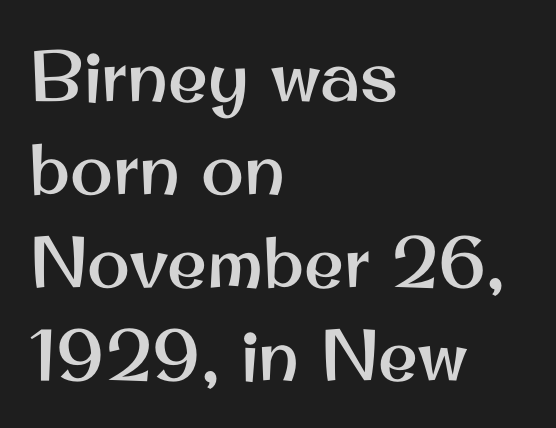
Q: Is the text italic (slanted)? A: No, it is upright.
Q: Is the typeface a serif or a sans-serif typeface? A: Sans-serif.
Q: Is the text underlined? A: No.
Q: How is the paragraph aligned? A: Left-aligned.
Q: Is the spacing between letters normal or unusually wide? A: Normal.
Q: Is the spacing between lines tight, normal or loose? A: Normal.
Q: Width (condensed, normal, or wide)? A: Normal.
Q: Stroke contrast? A: Medium.
Q: x-height? A: Small.
Q: Monospaced? A: No.
